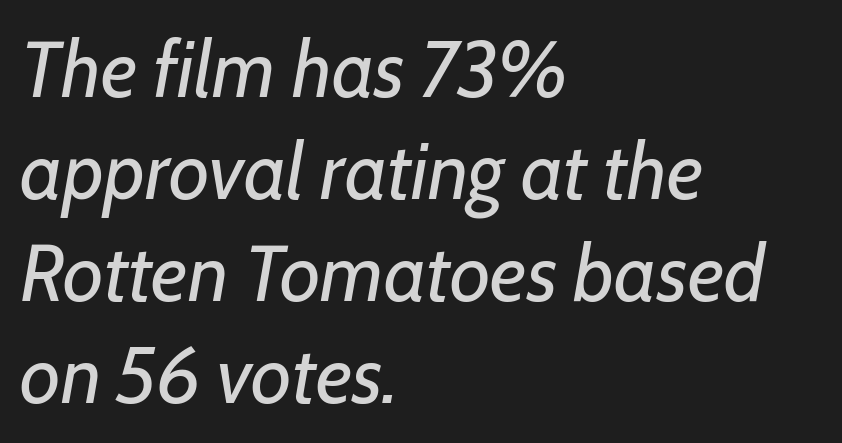
{"italic": "yes", "lean": "right", "slant_degrees": 7, "bold": "no", "weight": "regular", "width": "normal", "stroke_contrast": "low", "x_height": "medium", "monospaced": "no", "underline": "no", "align": "left", "line_spacing": "normal", "line_spacing_ratio": 1.29, "letter_spacing": "normal", "letter_spacing_em": 0.0, "glyph_px": 79}
